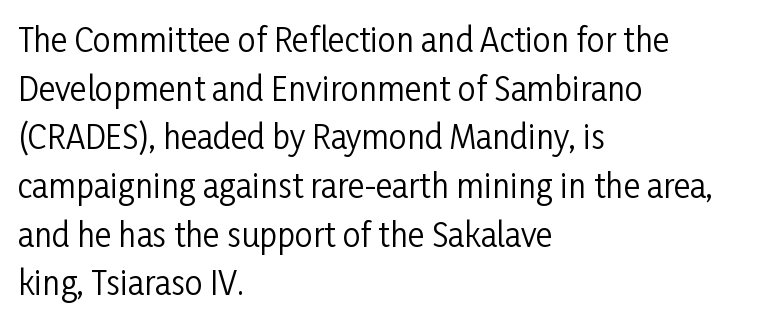
{"serif": "no", "italic": "no", "bold": "no", "weight": "regular", "width": "condensed", "stroke_contrast": "low", "x_height": "medium", "monospaced": "no", "underline": "no", "align": "left", "line_spacing": "normal", "line_spacing_ratio": 1.52, "letter_spacing": "normal", "letter_spacing_em": 0.0, "glyph_px": 32}
